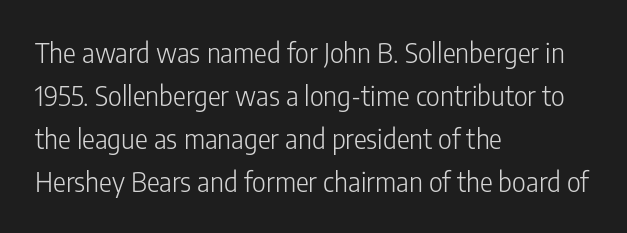
The image shows 27 px text type, upright; set left-aligned, normal line spacing (1.59x), normal letter spacing, not underlined.
